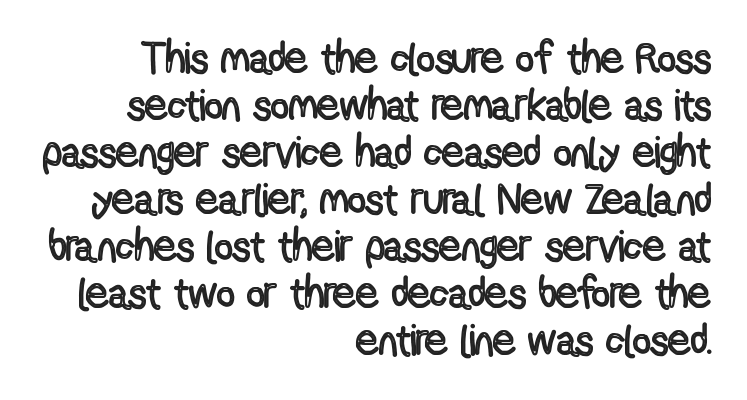
Q: Is the text italic (slanted)? A: No, it is upright.
Q: Is the text underlined? A: No.
Q: How is the paragraph aligned? A: Right-aligned.
Q: Is the spacing between letters normal or unusually wide? A: Normal.
Q: Is the spacing between lines tight, normal or loose? A: Tight.
Q: Width (condensed, normal, or wide)? A: Condensed.
Q: x-height? A: Medium.
Q: Monospaced? A: No.
